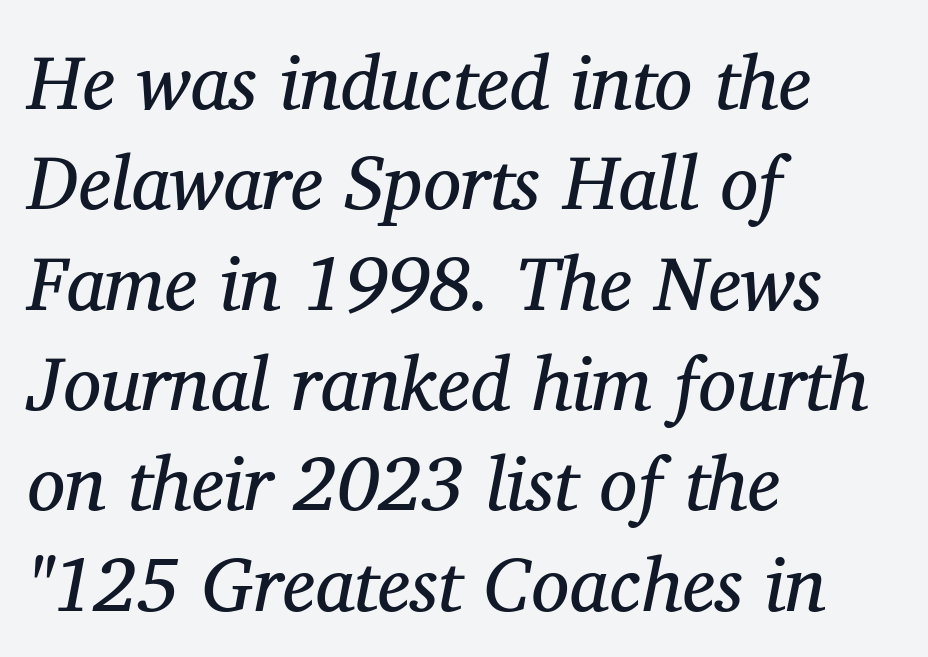
The line texture is even and compact thanks to regular tracking. The rendering uses natural spacing where letterforms have individual widths. Honestly, the row spacing looks completely unremarkable. Notice how the passage keeps a crisp vertical edge on the left only. These glyphs show unthickened strokes, regular width or finer.
